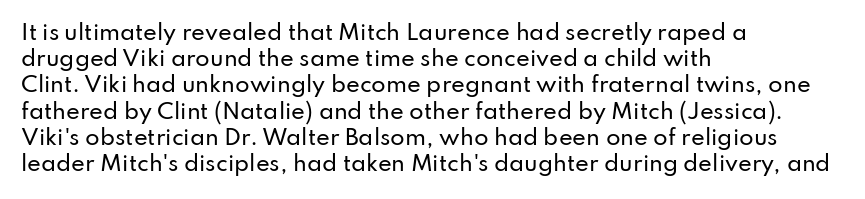
{"italic": "no", "underline": "no", "align": "left", "line_spacing": "normal", "line_spacing_ratio": 1.25, "letter_spacing": "normal", "letter_spacing_em": 0.0, "glyph_px": 21}
